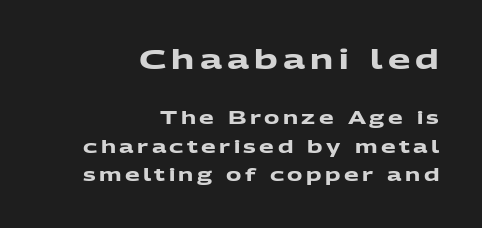
Inter-character spacing is expanded well beyond the font's built-in metrics. This sample keeps an unexceptional amount of space between lines. The earlier block is typeset at a bigger size than the later block. Bare-footed words on every line.
